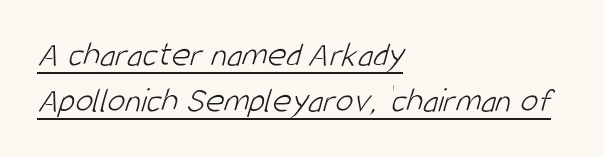
Q: Is the text bold? A: No.
Q: Is the typeface a serif or a sans-serif typeface? A: Sans-serif.
Q: Is the text underlined? A: Yes.
Q: How is the paragraph aligned? A: Left-aligned.
Q: Is the spacing between letters normal or unusually wide? A: Normal.
Q: Is the spacing between lines tight, normal or loose? A: Normal.
Q: Width (condensed, normal, or wide)? A: Condensed.
Q: Stroke contrast? A: Low.
Q: x-height? A: Large.
Q: Monospaced? A: No.
